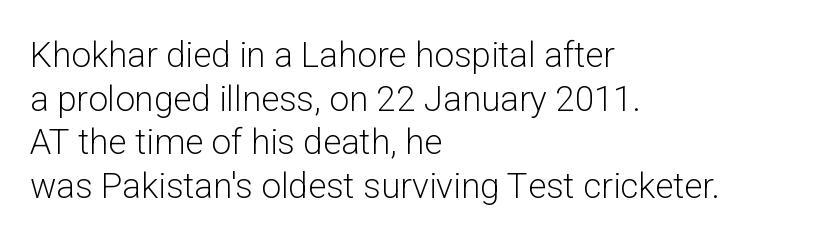
The typeface has the unassuming heft of standard copy or less. Caption: standard tracking, unaltered. A typesetter would label this face a sans. The letters stand upright; this is a roman face.
